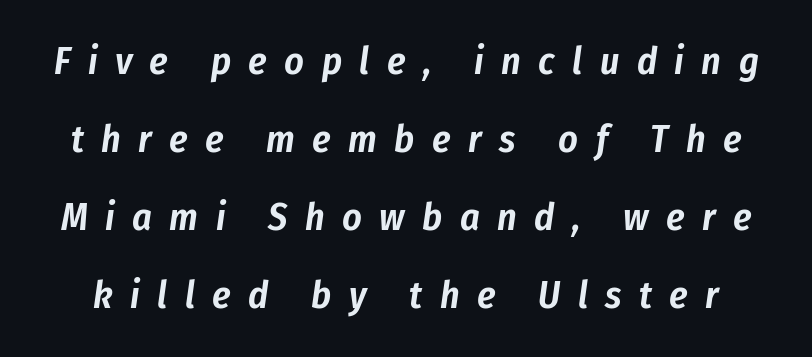
{"italic": "yes", "lean": "right", "slant_degrees": 8, "width": "condensed", "stroke_contrast": "low", "x_height": "medium", "monospaced": "no", "underline": "no", "line_spacing": "loose", "line_spacing_ratio": 2.05, "letter_spacing": "wide", "letter_spacing_em": 0.46, "glyph_px": 38}
